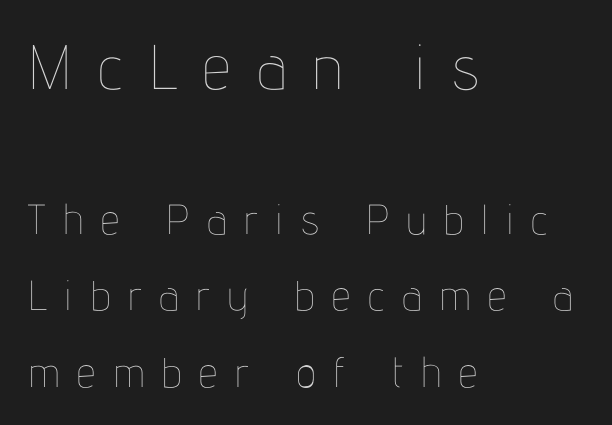
The image shows 63 px thin, condensed type, upright; set left-aligned, line spacing 1.82x, unusually wide letter spacing (+0.42 em), not underlined; the first (top) block is 1.5x larger; low stroke contrast and a medium x-height.
